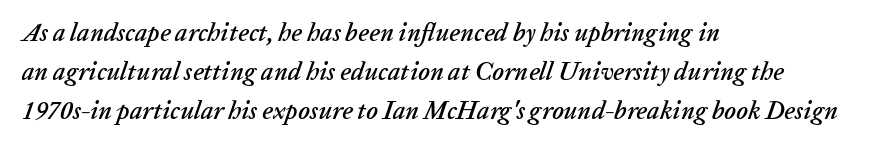
{"italic": "yes", "lean": "right", "slant_degrees": 20, "underline": "no", "align": "left", "line_spacing": "normal", "line_spacing_ratio": 1.57, "letter_spacing": "normal", "letter_spacing_em": 0.0, "glyph_px": 25}
